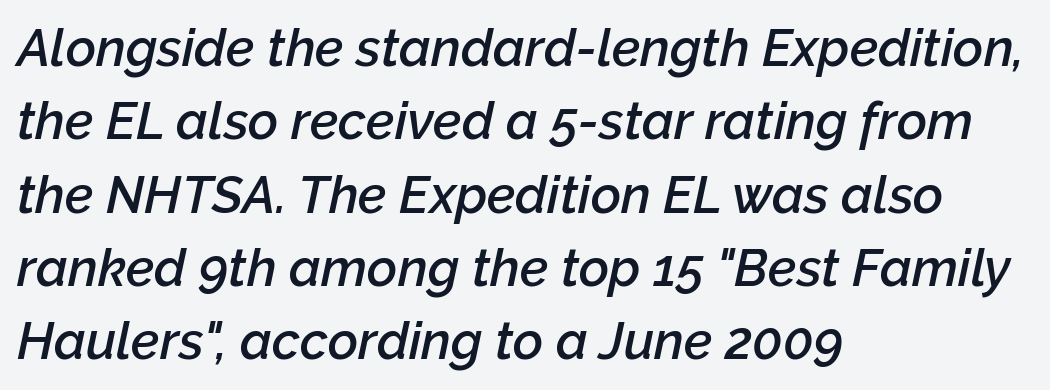
The image shows 52 px semibold type, italic (leaning right); set left-aligned, normal line spacing (1.41x), normal letter spacing, not underlined; low stroke contrast and a medium x-height.
